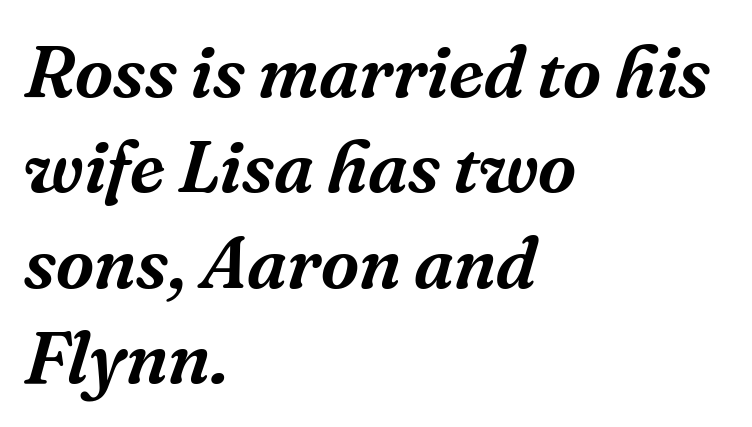
The image shows 74 px serif type, italic (leaning right); set left-aligned, normal line spacing (1.29x), normal letter spacing, not underlined; medium stroke contrast and a medium x-height.
